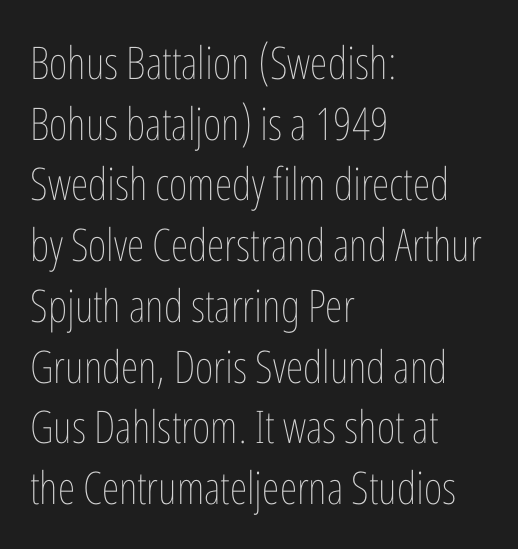
Q: Is the text bold? A: No.
Q: Is the text italic (slanted)? A: No, it is upright.
Q: Is the text underlined? A: No.
Q: How is the paragraph aligned? A: Left-aligned.
Q: Is the spacing between letters normal or unusually wide? A: Normal.
Q: Is the spacing between lines tight, normal or loose? A: Normal.
Q: Width (condensed, normal, or wide)? A: Condensed.
Q: Stroke contrast? A: Low.
Q: x-height? A: Medium.
Q: Monospaced? A: No.
